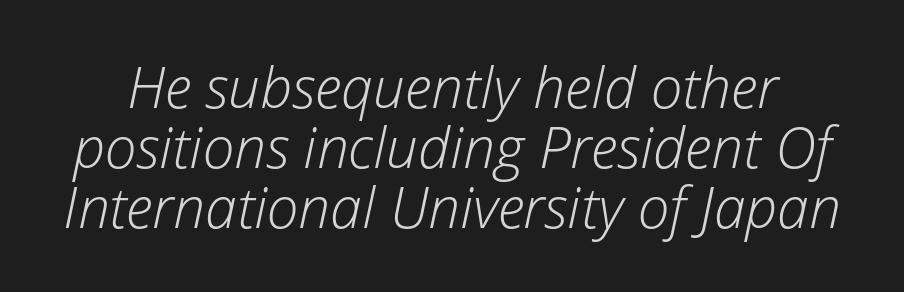
Proportional: the letters do not fall into vertical columns. Baseline-to-baseline distance is barely more than the letter height. Bare-footed words on every line. The characters are drawn with everyday or finer stroke widths.
